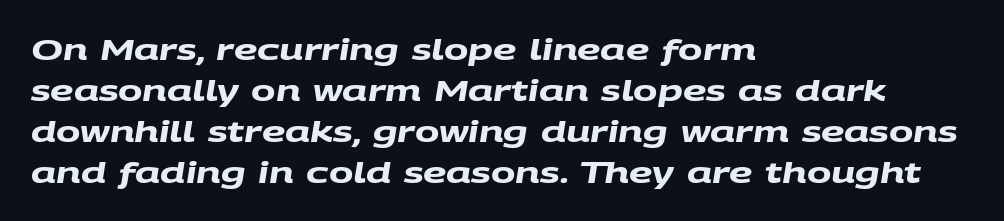
{"serif": "no", "bold": "yes", "weight": "heavy", "width": "wide", "stroke_contrast": "medium", "x_height": "large", "monospaced": "no", "underline": "no", "align": "left", "line_spacing": "normal", "line_spacing_ratio": 1.41, "letter_spacing": "normal", "letter_spacing_em": 0.0, "glyph_px": 29}
